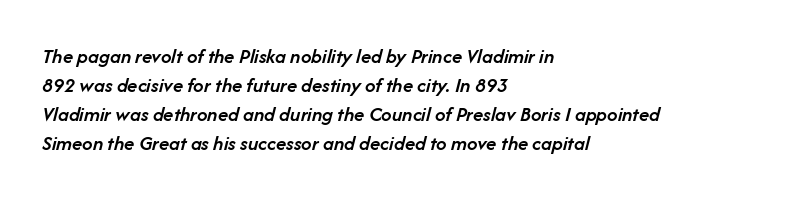
The image shows 21 px text type, italic (leaning right); set left-aligned, normal line spacing (1.38x), normal letter spacing, not underlined.
